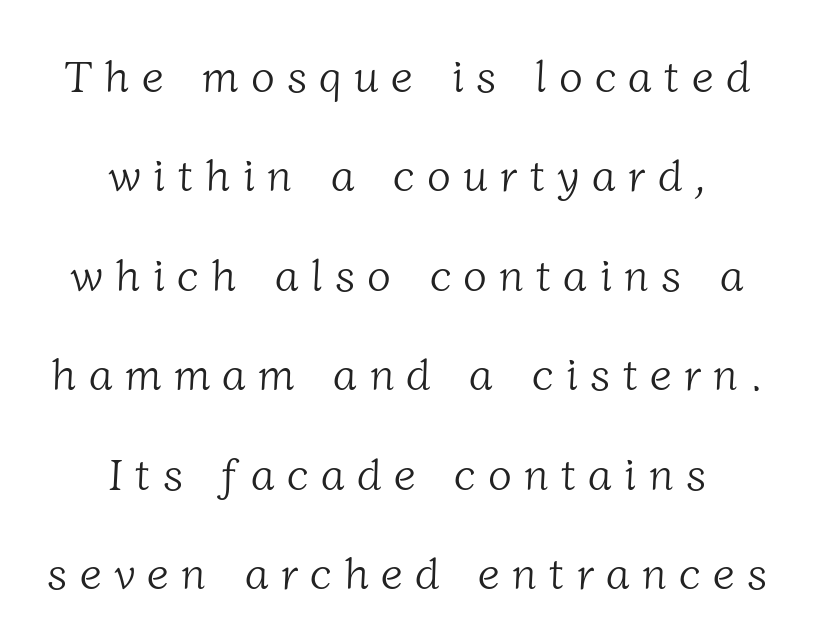
{"serif": "yes", "bold": "no", "weight": "light", "width": "normal", "stroke_contrast": "low", "x_height": "medium", "monospaced": "no", "underline": "no", "align": "center", "line_spacing": "loose", "line_spacing_ratio": 2.26, "letter_spacing": "wide", "letter_spacing_em": 0.28, "glyph_px": 44}
